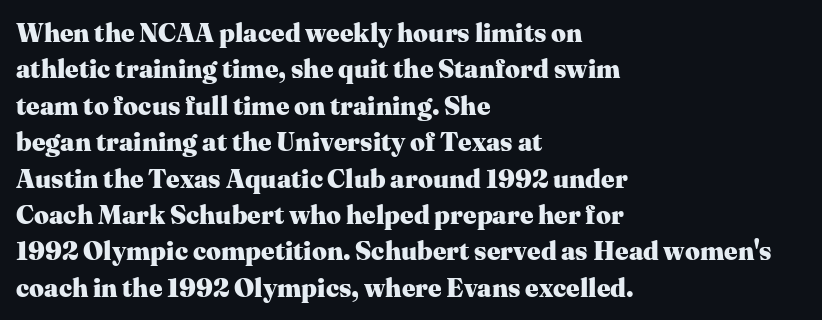
Q: Is the text bold? A: Yes.
Q: Is the text italic (slanted)? A: No, it is upright.
Q: Is the text underlined? A: No.
Q: How is the paragraph aligned? A: Left-aligned.
Q: Is the spacing between letters normal or unusually wide? A: Normal.
Q: Is the spacing between lines tight, normal or loose? A: Normal.
